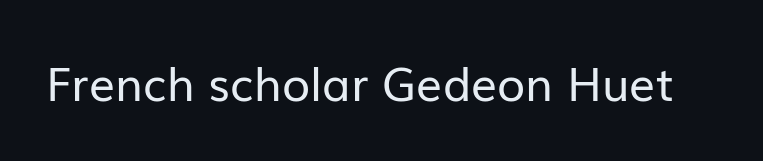
The image shows 46 px regular-weight sans-serif type, upright; set normal letter spacing, not underlined; low stroke contrast and a medium x-height.
